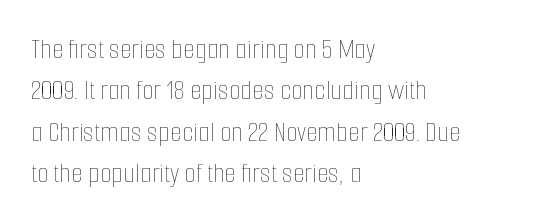
{"italic": "no", "bold": "no", "weight": "thin", "width": "condensed", "stroke_contrast": "low", "x_height": "medium", "monospaced": "no", "underline": "no", "align": "left", "line_spacing": "normal", "line_spacing_ratio": 1.38, "letter_spacing": "normal", "letter_spacing_em": 0.0, "glyph_px": 30}
